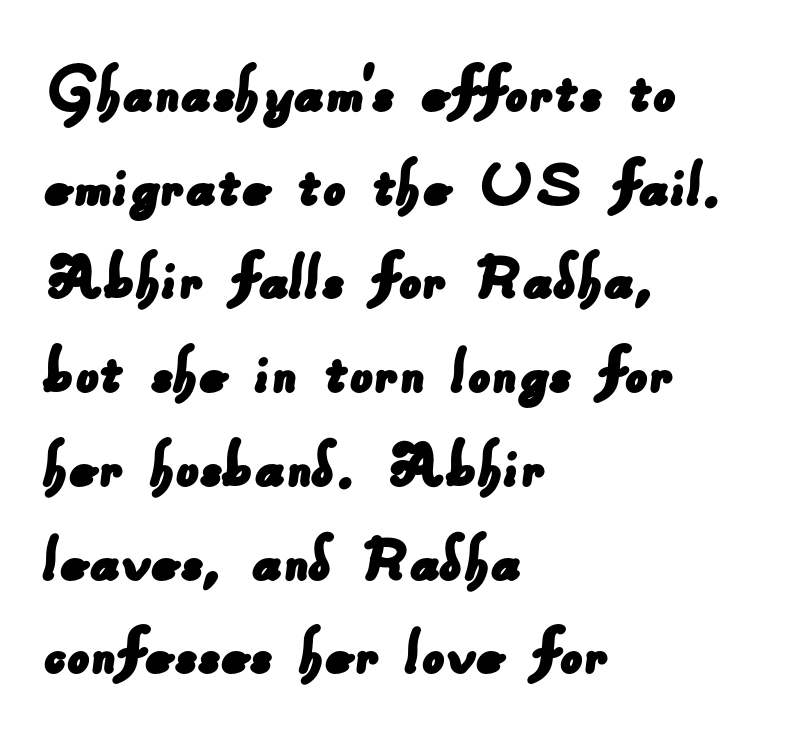
{"serif": "no", "width": "normal", "stroke_contrast": "low", "x_height": "small", "monospaced": "no", "underline": "no", "align": "left", "line_spacing": "normal", "line_spacing_ratio": 1.32, "letter_spacing": "normal", "letter_spacing_em": 0.0, "glyph_px": 71}
